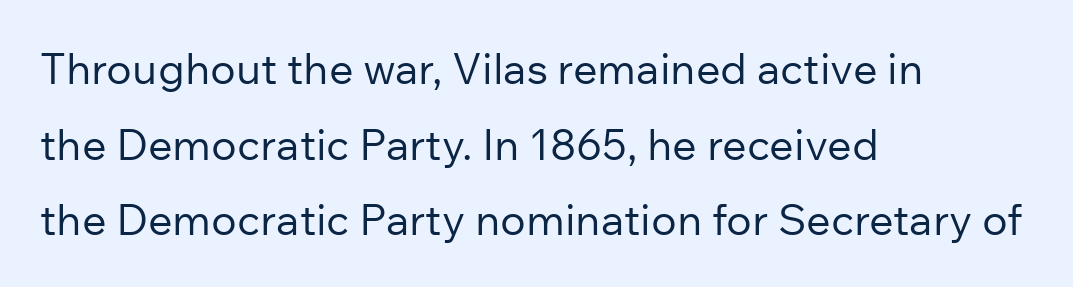
{"serif": "no", "italic": "no", "bold": "no", "weight": "regular", "width": "normal", "stroke_contrast": "low", "x_height": "medium", "monospaced": "no", "underline": "no", "align": "left", "line_spacing_ratio": 1.76, "letter_spacing": "normal", "letter_spacing_em": 0.0, "glyph_px": 43}
